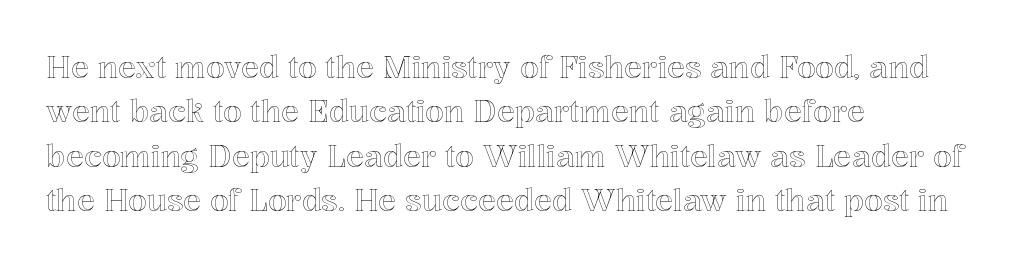
Q: Is the text italic (slanted)? A: No, it is upright.
Q: Is the text underlined? A: No.
Q: How is the paragraph aligned? A: Left-aligned.
Q: Is the spacing between letters normal or unusually wide? A: Normal.
Q: Is the spacing between lines tight, normal or loose? A: Normal.
Q: Width (condensed, normal, or wide)? A: Normal.
Q: x-height? A: Medium.
Q: Monospaced? A: No.
